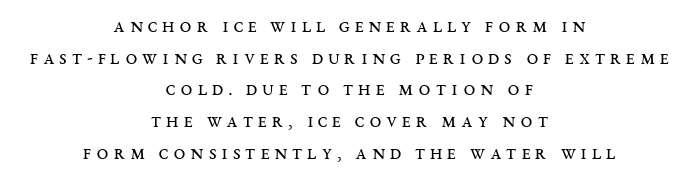
Q: Is the text bold? A: No.
Q: Is the text italic (slanted)? A: No, it is upright.
Q: Is the text underlined? A: No.
Q: How is the paragraph aligned? A: Centered.
Q: Is the spacing between letters normal or unusually wide? A: Unusually wide.
Q: Is the spacing between lines tight, normal or loose? A: Normal.
